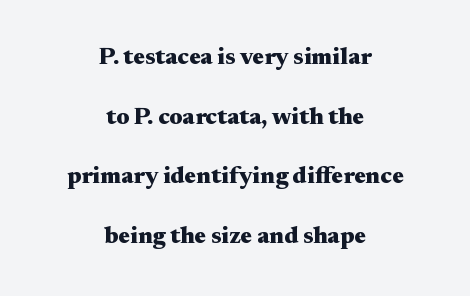
The image shows 24 px bold type, upright; set centered, loose line spacing (2.48x), normal letter spacing, not underlined.
